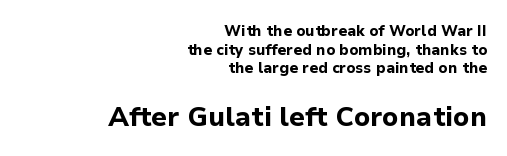
{"italic": "no", "bold": "yes", "underline": "no", "align": "right", "line_spacing": "normal", "line_spacing_ratio": 1.25, "letter_spacing": "normal", "letter_spacing_em": 0.0, "larger_block": "second", "size_ratio": 1.8, "glyph_px": 27}
